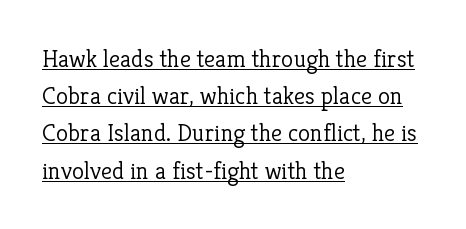
Nothing heavy about these letters — not bold at all. Each word holds together tightly as a unit, with standard inter-letter gaps. Is there any slant? The stems are plumb. This rendering features underlined lettering.
